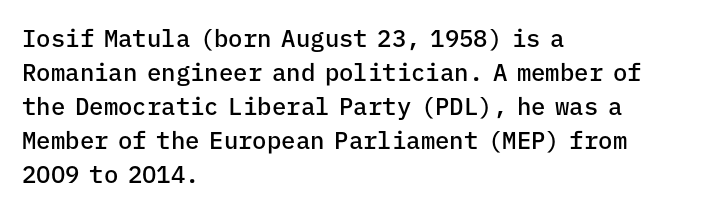
Q: Is the text bold? A: Semi-bold.
Q: Is the text italic (slanted)? A: No, it is upright.
Q: Is the text underlined? A: No.
Q: How is the paragraph aligned? A: Left-aligned.
Q: Is the spacing between letters normal or unusually wide? A: Normal.
Q: Is the spacing between lines tight, normal or loose? A: Normal.
